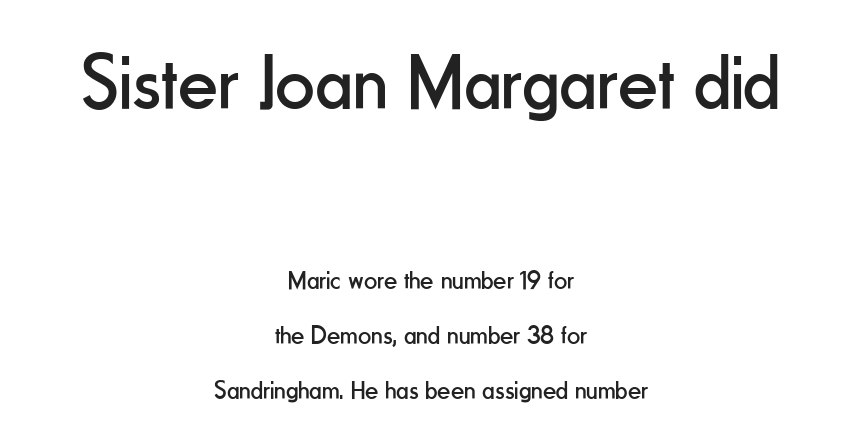
Typesetter's note — upper block bumped up in size, lower block left smaller. Characters remain perfectly vertical along every line. The passage shown is not bold in any degree. Each word holds together tightly as a unit, with standard inter-letter gaps. The rendering positions every line midway between the sides. Grotesque or geometric, the face here clearly has no serifs.
